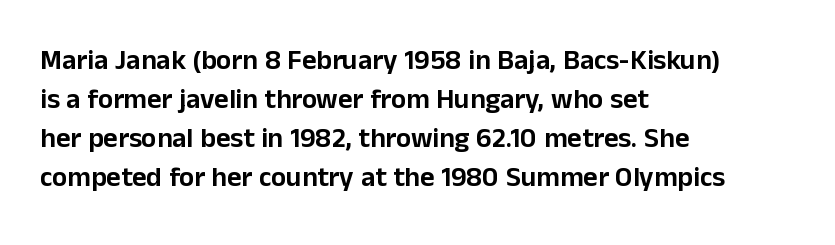
The specimen omits any rule beneath the text block's lines. The letters advance in unequal steps, a hallmark of proportional type. Between one letter and the next there's only the usual sliver of space. This is sans-serif lettering, the kind often seen on screens and signage. Horizontally, the lines are justified to the leading edge only. Posture: vertical.
